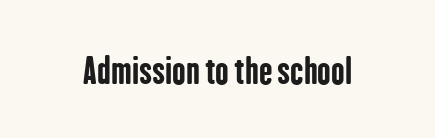
{"serif": "no", "italic": "no", "bold": "yes", "weight": "bold", "width": "condensed", "stroke_contrast": "low", "x_height": "medium", "monospaced": "no", "underline": "no", "letter_spacing": "normal", "letter_spacing_em": 0.0, "glyph_px": 36}
